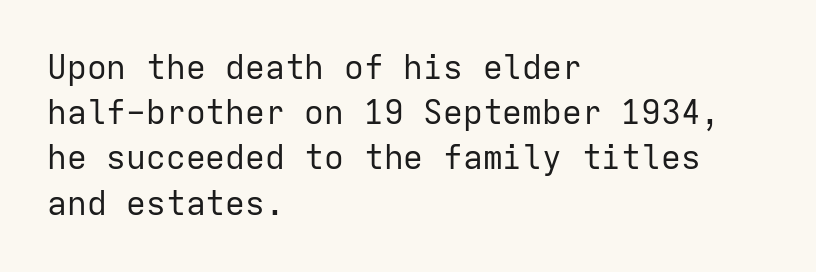
{"serif": "no", "italic": "no", "bold": "no", "weight": "regular", "width": "normal", "stroke_contrast": "low", "x_height": "medium", "monospaced": "yes", "underline": "no", "align": "left", "line_spacing": "normal", "line_spacing_ratio": 1.37, "letter_spacing": "normal", "letter_spacing_em": 0.0, "glyph_px": 33}
